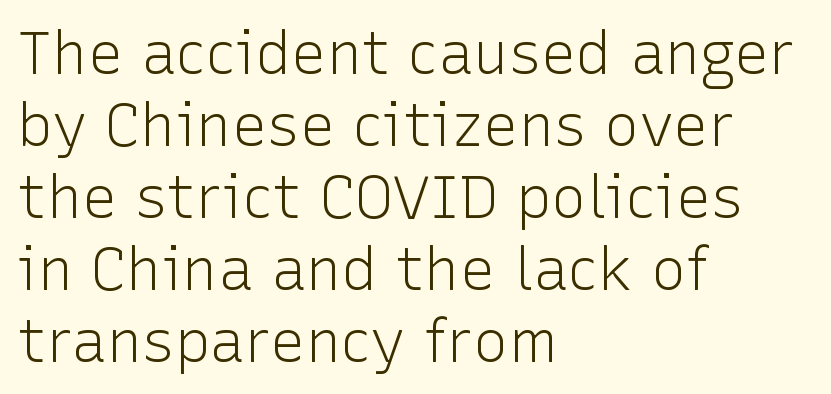
{"serif": "no", "italic": "no", "bold": "no", "weight": "light", "width": "normal", "stroke_contrast": "low", "x_height": "medium", "monospaced": "no", "underline": "no", "align": "left", "line_spacing_ratio": 1.22, "letter_spacing": "normal", "letter_spacing_em": 0.0, "glyph_px": 59}
